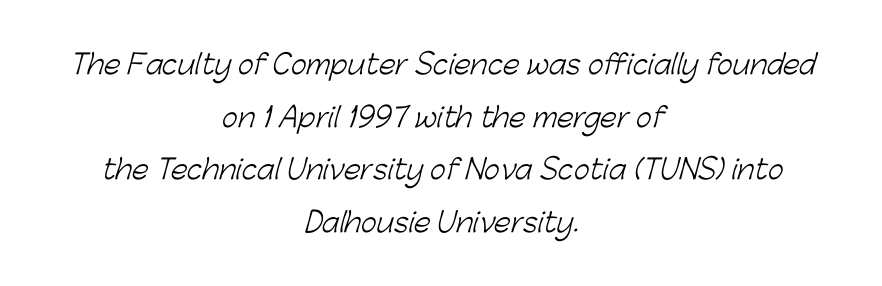
Tracking here is standard; glyphs follow each other at the usual distance. Short and long lines alike share a common midpoint. The characters are drawn with everyday or finer stroke widths. Successive baselines arrive slowly, with a big drop between each. Descenders hang freely into open space.
